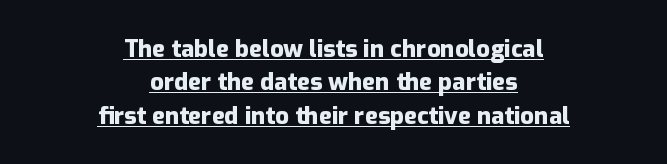
Q: Is the text bold? A: Yes.
Q: Is the text italic (slanted)? A: No, it is upright.
Q: Is the text underlined? A: Yes.
Q: How is the paragraph aligned? A: Centered.
Q: Is the spacing between letters normal or unusually wide? A: Normal.
Q: Is the spacing between lines tight, normal or loose? A: Normal.
